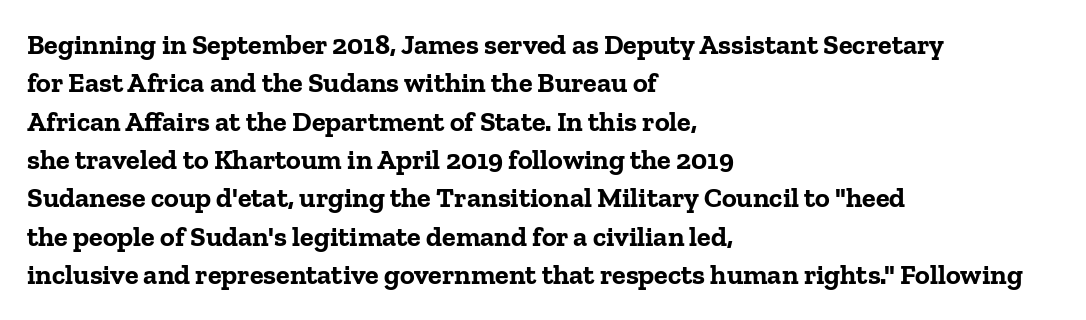
Q: Is the text bold? A: Yes.
Q: Is the text italic (slanted)? A: No, it is upright.
Q: Is the typeface a serif or a sans-serif typeface? A: Serif.
Q: Is the text underlined? A: No.
Q: How is the paragraph aligned? A: Left-aligned.
Q: Is the spacing between letters normal or unusually wide? A: Normal.
Q: Is the spacing between lines tight, normal or loose? A: Normal.
Q: Width (condensed, normal, or wide)? A: Normal.
Q: Stroke contrast? A: Low.
Q: x-height? A: Medium.
Q: Monospaced? A: No.
